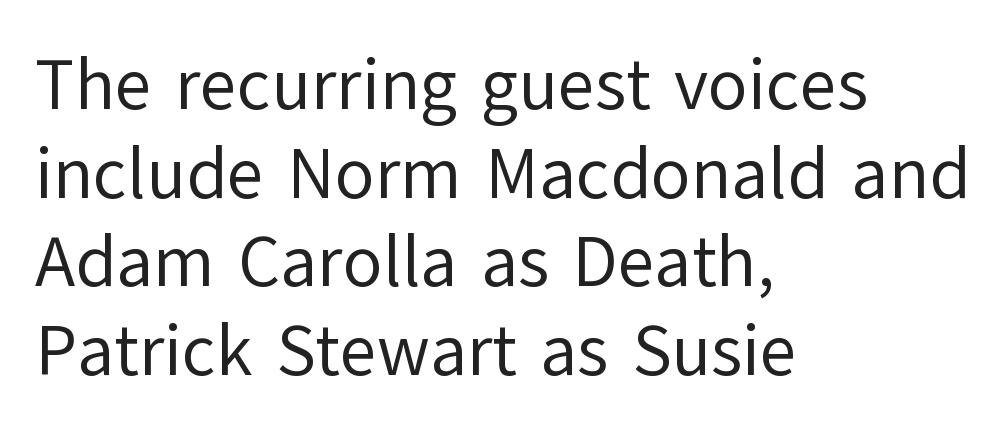
The rendering anchors every line to the left-hand side. You could not count columns in this text — the font is proportionally spaced. Tracking here is standard; glyphs follow each other at the usual distance. The cut favours lightness, reaching ordinary text weight at its darkest. Does the lettering tilt? It doesn't — this is upright. The glyphs are unaccompanied by any horizontal stroke below them.
